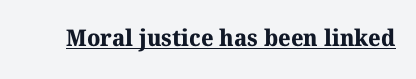
{"bold": "yes", "underline": "yes", "letter_spacing": "normal", "letter_spacing_em": 0.0, "glyph_px": 23}
